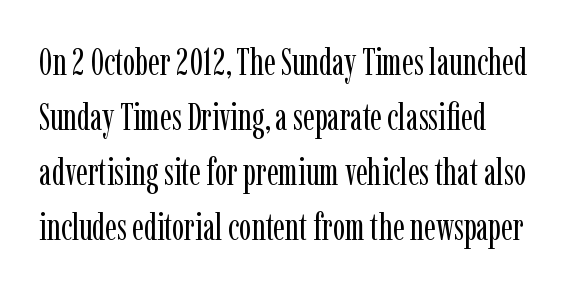
Q: Is the text bold? A: No.
Q: Is the text italic (slanted)? A: No, it is upright.
Q: Is the typeface a serif or a sans-serif typeface? A: Serif.
Q: Is the text underlined? A: No.
Q: How is the paragraph aligned? A: Left-aligned.
Q: Is the spacing between letters normal or unusually wide? A: Normal.
Q: Is the spacing between lines tight, normal or loose? A: Normal.
Q: Width (condensed, normal, or wide)? A: Condensed.
Q: Stroke contrast? A: Low.
Q: x-height? A: Medium.
Q: Monospaced? A: No.
